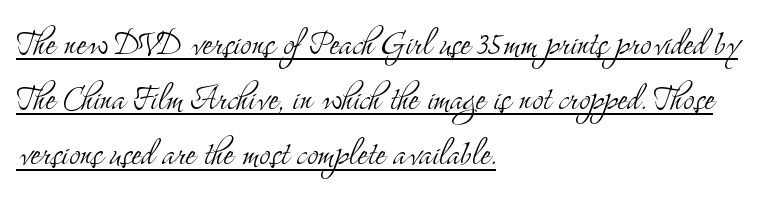
This sample has the flowing, uneven cadence of proportional lettering. Letterform terminals end in serifs throughout the passage. The line-height multiplier appears to be the usual default. In terms of letterspacing, this is plain default setting. Summary of weight: not heavy and not bold.
